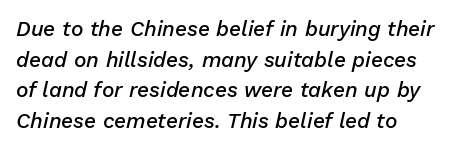
{"italic": "yes", "lean": "right", "slant_degrees": 13, "bold": "semi", "underline": "no", "align": "left", "line_spacing": "normal", "line_spacing_ratio": 1.46, "letter_spacing": "normal", "letter_spacing_em": 0.0, "glyph_px": 21}
